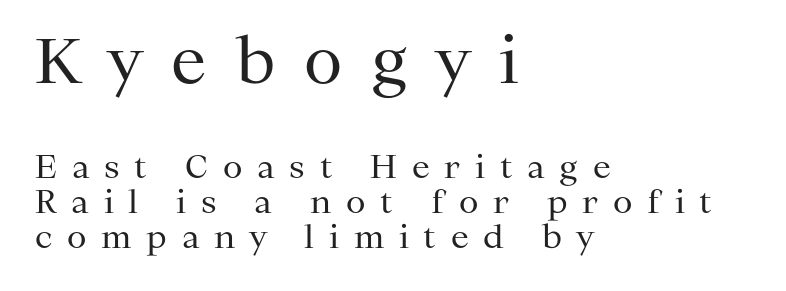
{"serif": "yes", "italic": "no", "bold": "no", "weight": "regular", "width": "normal", "stroke_contrast": "medium", "x_height": "medium", "monospaced": "no", "underline": "no", "align": "left", "line_spacing": "tight", "line_spacing_ratio": 1.08, "letter_spacing": "wide", "letter_spacing_em": 0.46, "larger_block": "first", "size_ratio": 1.97, "glyph_px": 63}
